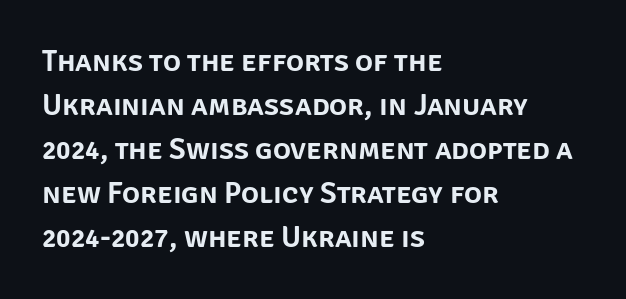
The image shows 30 px sans-serif type, upright; set left-aligned, normal line spacing (1.47x), normal letter spacing, not underlined; low stroke contrast and a large x-height.
